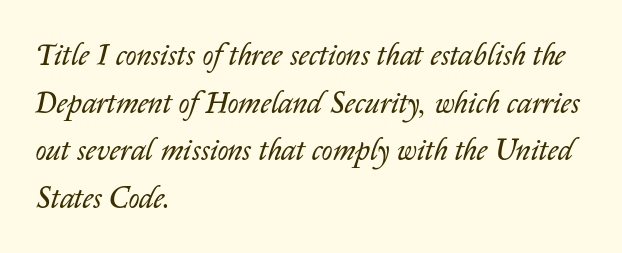
The image shows 30 px regular-weight type, italic (leaning right); set left-aligned, normal line spacing (1.59x), normal letter spacing, not underlined; low stroke contrast and a medium x-height.
